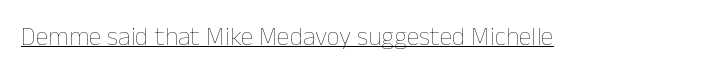
Short note: letters normally spaced. Is this a heavy cut? Hardly; it is regular or lighter. This sample uses an upright cut, with every glyph sitting square on the baseline. Is there an underline? Yes — a line sits under the letters.
